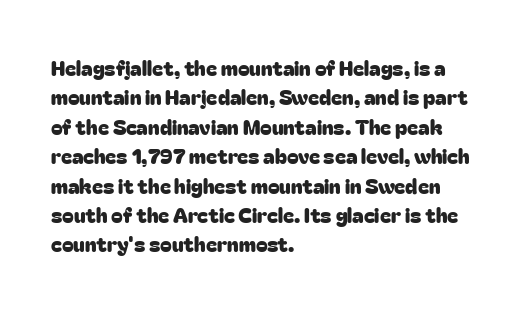
{"italic": "no", "underline": "no", "align": "left", "line_spacing": "normal", "line_spacing_ratio": 1.4, "letter_spacing": "normal", "letter_spacing_em": 0.0, "glyph_px": 21}
